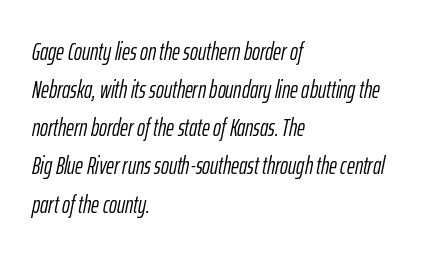
The image shows 24 px text type, italic (leaning right); set left-aligned, normal line spacing (1.59x), normal letter spacing, not underlined.
